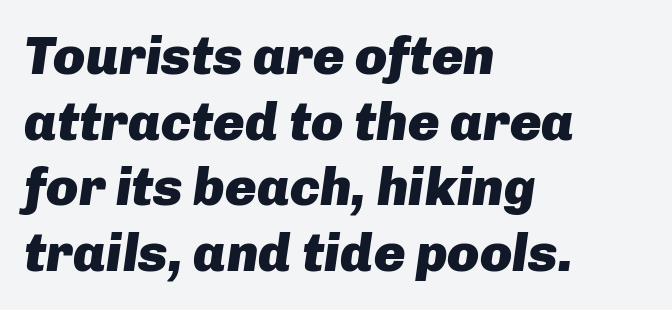
The image shows 53 px heavy type, italic (leaning right); set left-aligned, line spacing 1.24x, normal letter spacing, not underlined; low stroke contrast and a medium x-height.
